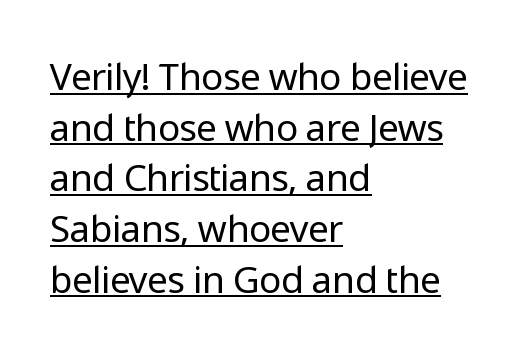
Q: Is the text bold? A: No.
Q: Is the text italic (slanted)? A: No, it is upright.
Q: Is the typeface a serif or a sans-serif typeface? A: Sans-serif.
Q: Is the text underlined? A: Yes.
Q: How is the paragraph aligned? A: Left-aligned.
Q: Is the spacing between letters normal or unusually wide? A: Normal.
Q: Is the spacing between lines tight, normal or loose? A: Normal.
Q: Width (condensed, normal, or wide)? A: Normal.
Q: Stroke contrast? A: Low.
Q: x-height? A: Medium.
Q: Monospaced? A: No.
